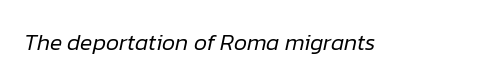
The image shows 23 px text type, italic (leaning right); set normal letter spacing, not underlined.
